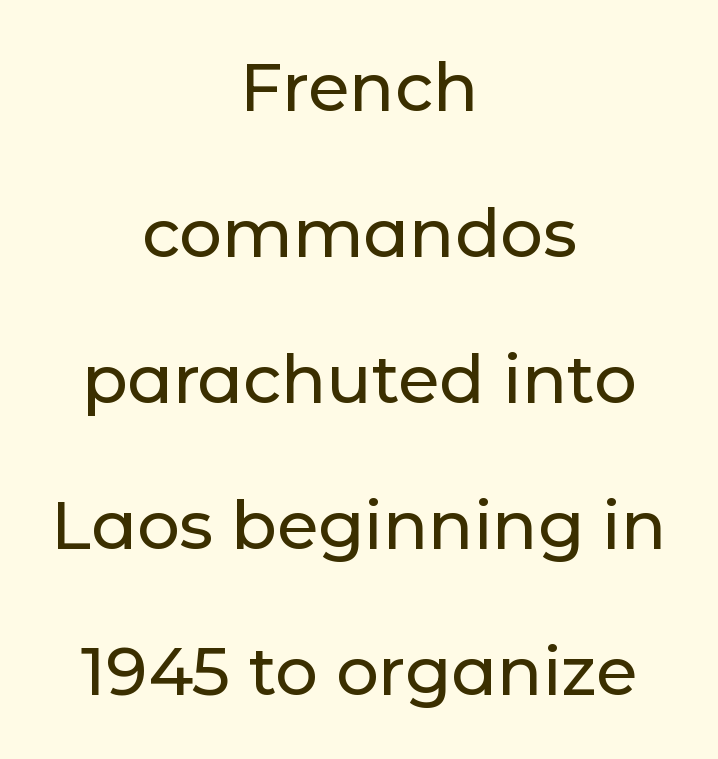
The image shows 67 px sans-serif type, upright; set centered, loose line spacing (2.18x), normal letter spacing, not underlined; low stroke contrast and a medium x-height.
